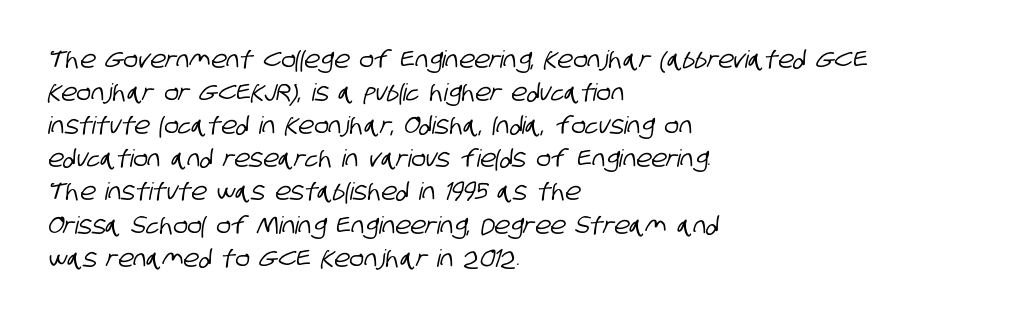
Line beginnings align vertically; line endings do not. Tracking here is standard; glyphs follow each other at the usual distance. This rendering features lettering with no underline. The vertical gap from one line to the next is medium.
